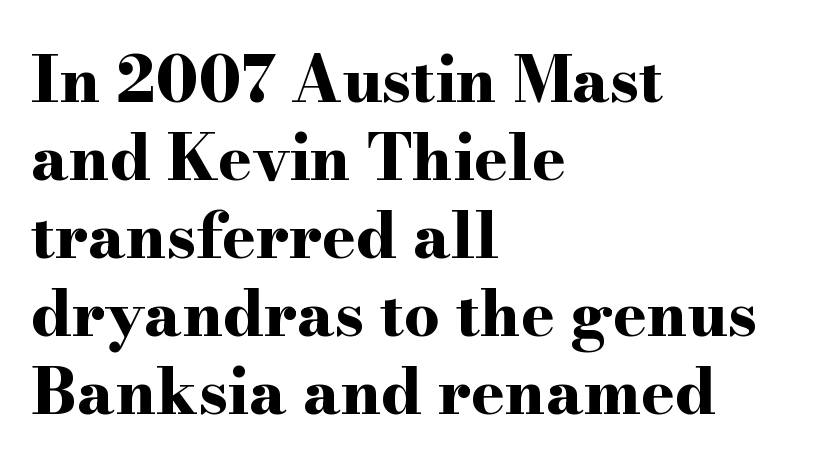
The image shows 63 px bold, wide serif type, upright; set left-aligned, line spacing 1.24x, normal letter spacing, not underlined; high stroke contrast and a small x-height.
